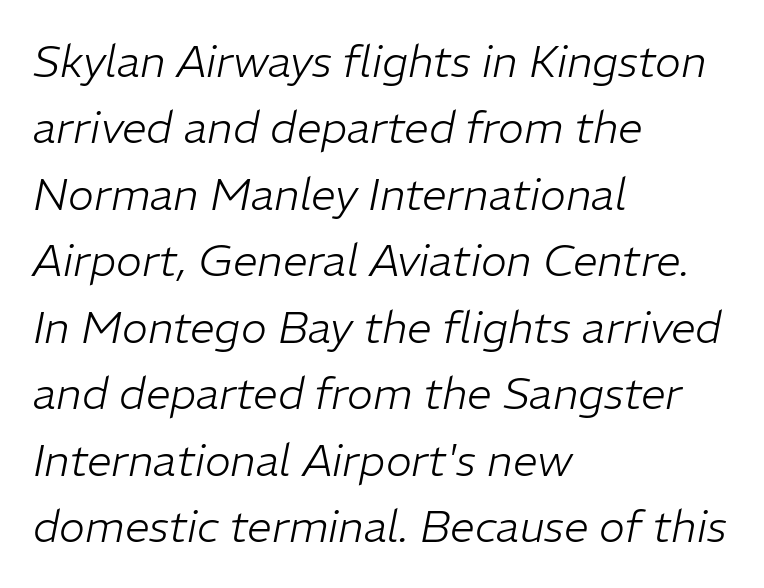
Observe the lean: these are italic letterforms. Successive baselines arrive at the customary interval. Visually the block forms a straight wall on the left and a jagged coastline on the right. These lines are rendered in a variable-pitch font. The gap between lines stays unmarked. Is the stroke heavy? The answer is a plain regular-or-lighter.
